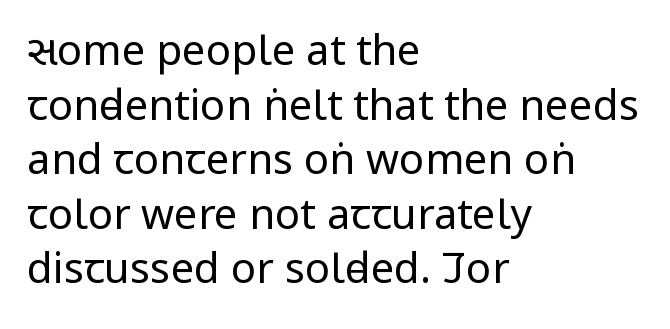
The image shows 42 px regular-weight, condensed sans-serif type, upright; set left-aligned, normal line spacing (1.3x), normal letter spacing, not underlined; low stroke contrast and a large x-height.
